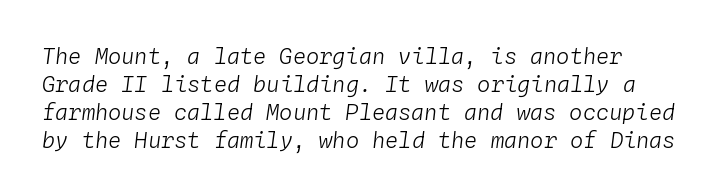
The image shows 22 px text type, italic (leaning right); set normal line spacing (1.27x), normal letter spacing, not underlined.
